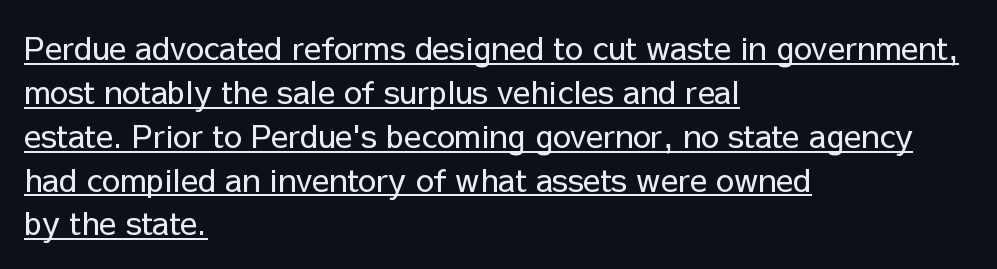
Evenly set lines give the paragraph a standard silhouette. Caption: multi-line text, flush left, ragged right. This sample has the flowing, uneven cadence of proportional lettering. Decoration check: the copy is underlined. The type sits square on the baseline with zero lean.
